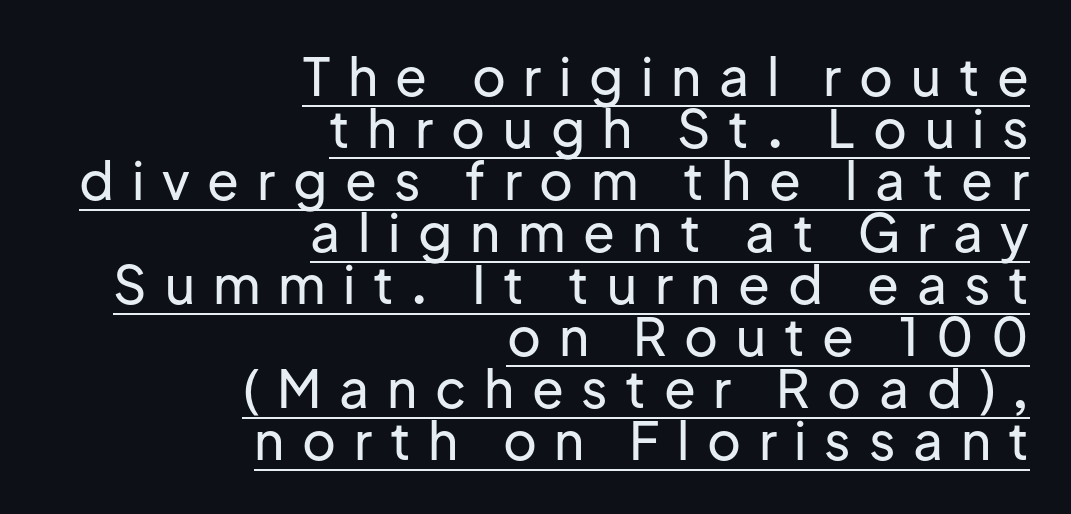
Q: Is the text italic (slanted)? A: No, it is upright.
Q: Is the typeface a serif or a sans-serif typeface? A: Sans-serif.
Q: Is the text underlined? A: Yes.
Q: How is the paragraph aligned? A: Right-aligned.
Q: Is the spacing between letters normal or unusually wide? A: Unusually wide.
Q: Is the spacing between lines tight, normal or loose? A: Tight.
Q: Width (condensed, normal, or wide)? A: Normal.
Q: Stroke contrast? A: Low.
Q: x-height? A: Medium.
Q: Monospaced? A: No.
